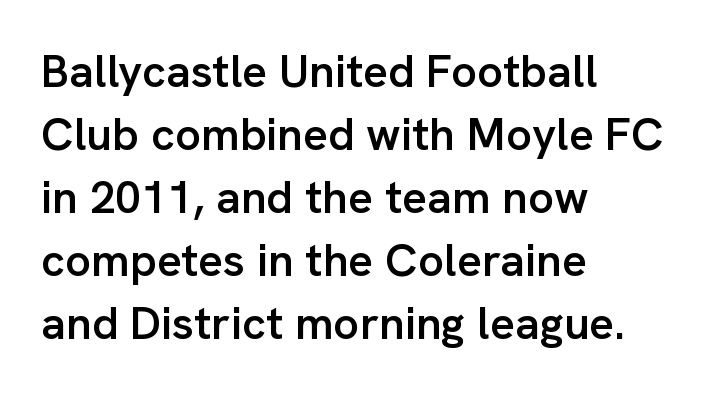
Q: Is the text bold? A: Semi-bold.
Q: Is the text italic (slanted)? A: No, it is upright.
Q: Is the typeface a serif or a sans-serif typeface? A: Sans-serif.
Q: Is the text underlined? A: No.
Q: How is the paragraph aligned? A: Left-aligned.
Q: Is the spacing between letters normal or unusually wide? A: Normal.
Q: Is the spacing between lines tight, normal or loose? A: Normal.
Q: Width (condensed, normal, or wide)? A: Normal.
Q: Stroke contrast? A: Low.
Q: x-height? A: Medium.
Q: Monospaced? A: No.
